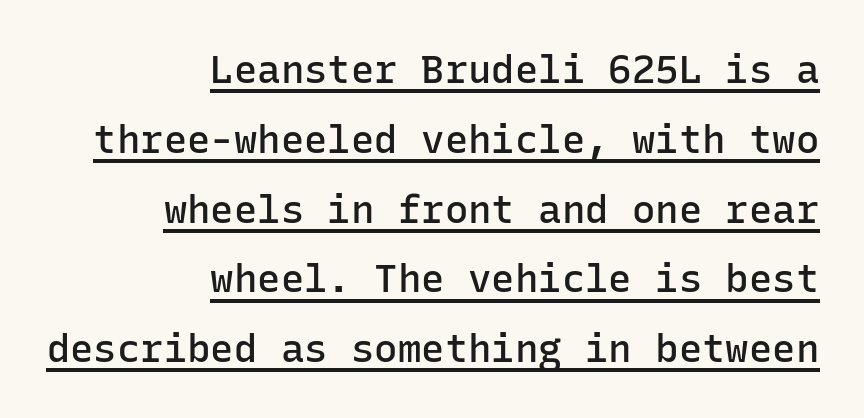
{"serif": "no", "italic": "no", "bold": "semi", "weight": "semibold", "width": "normal", "stroke_contrast": "low", "x_height": "medium", "monospaced": "yes", "underline": "yes", "align": "right", "line_spacing_ratio": 1.79, "letter_spacing": "normal", "letter_spacing_em": 0.0, "glyph_px": 39}
